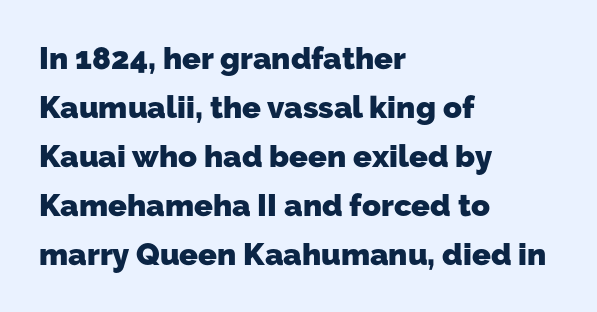
{"serif": "no", "bold": "yes", "weight": "heavy", "width": "normal", "stroke_contrast": "low", "x_height": "medium", "monospaced": "no", "underline": "no", "align": "left", "line_spacing": "normal", "line_spacing_ratio": 1.58, "letter_spacing": "normal", "letter_spacing_em": 0.0, "glyph_px": 31}
